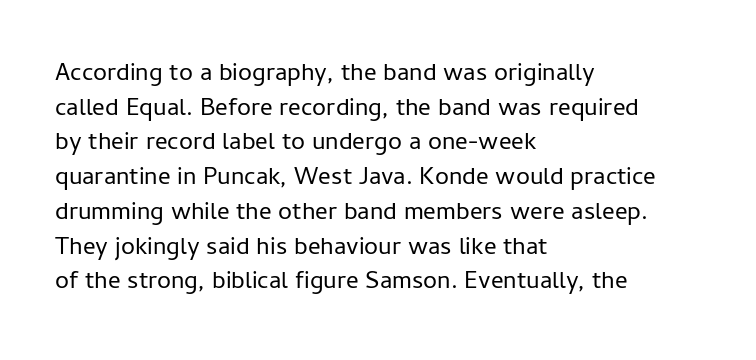
{"italic": "no", "bold": "no", "underline": "no", "align": "left", "line_spacing": "normal", "line_spacing_ratio": 1.39, "letter_spacing": "normal", "letter_spacing_em": 0.0, "glyph_px": 25}
